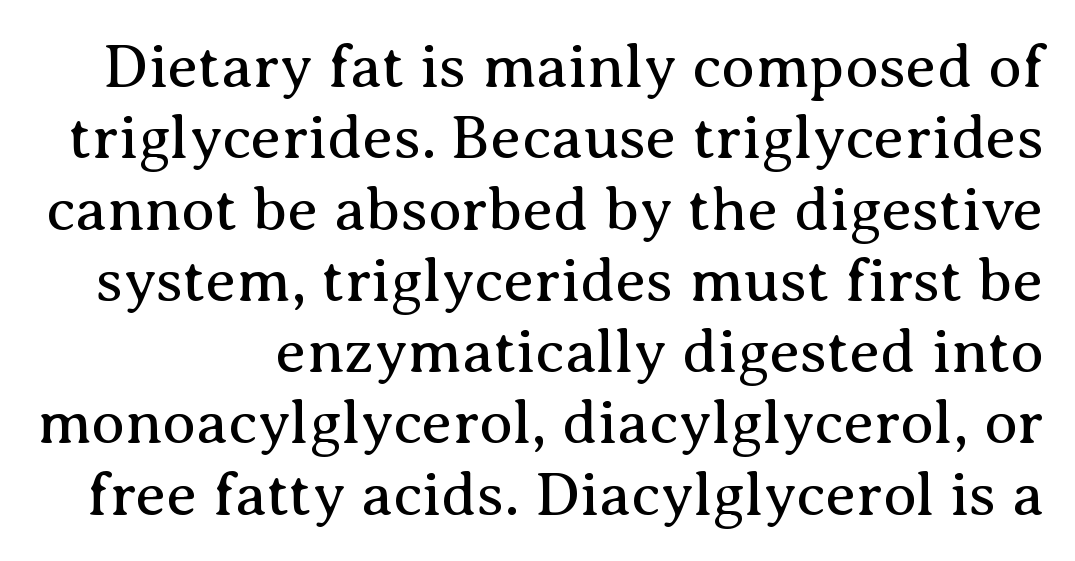
Q: Is the text bold? A: No.
Q: Is the text italic (slanted)? A: No, it is upright.
Q: Is the typeface a serif or a sans-serif typeface? A: Serif.
Q: Is the text underlined? A: No.
Q: Is the spacing between letters normal or unusually wide? A: Normal.
Q: Is the spacing between lines tight, normal or loose? A: Tight.
Q: Width (condensed, normal, or wide)? A: Normal.
Q: Stroke contrast? A: Medium.
Q: x-height? A: Medium.
Q: Monospaced? A: No.
